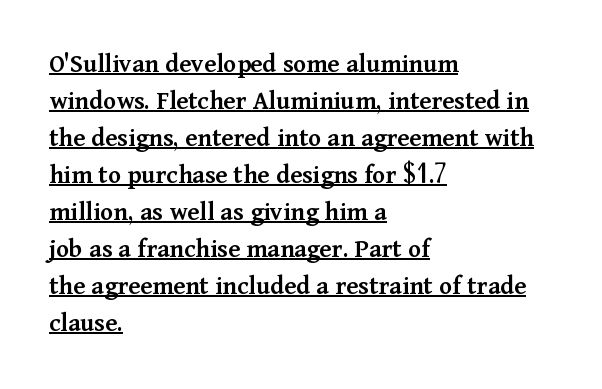
{"italic": "no", "bold": "semi", "underline": "yes", "align": "left", "line_spacing": "normal", "line_spacing_ratio": 1.37, "letter_spacing": "normal", "letter_spacing_em": 0.0, "glyph_px": 27}
